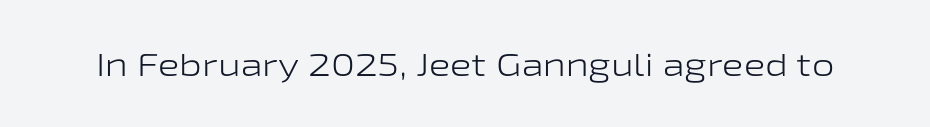
The image shows 32 px light, wide sans-serif type, upright; set normal letter spacing, not underlined; low stroke contrast and a medium x-height.
